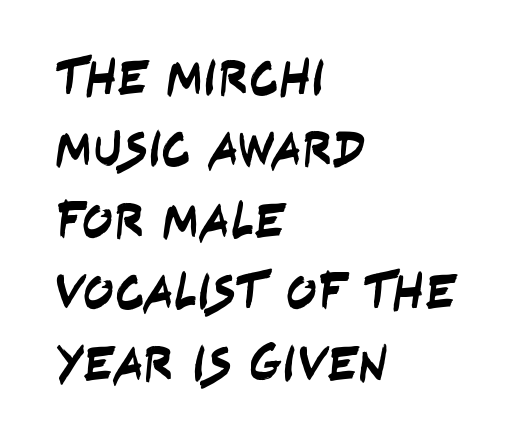
{"serif": "no", "width": "condensed", "stroke_contrast": "low", "x_height": "large", "monospaced": "no", "underline": "no", "align": "left", "line_spacing": "normal", "line_spacing_ratio": 1.4, "letter_spacing": "normal", "letter_spacing_em": 0.0, "glyph_px": 51}
